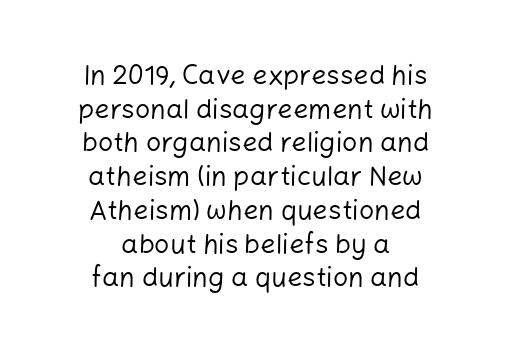
{"italic": "no", "bold": "no", "underline": "no", "align": "center", "line_spacing": "normal", "line_spacing_ratio": 1.25, "letter_spacing": "normal", "letter_spacing_em": 0.0, "glyph_px": 27}
